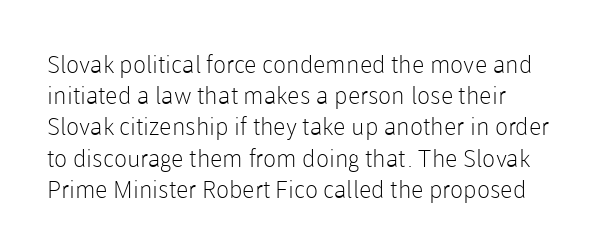
{"italic": "no", "bold": "no", "underline": "no", "line_spacing": "normal", "line_spacing_ratio": 1.3, "letter_spacing": "normal", "letter_spacing_em": 0.0, "glyph_px": 24}
